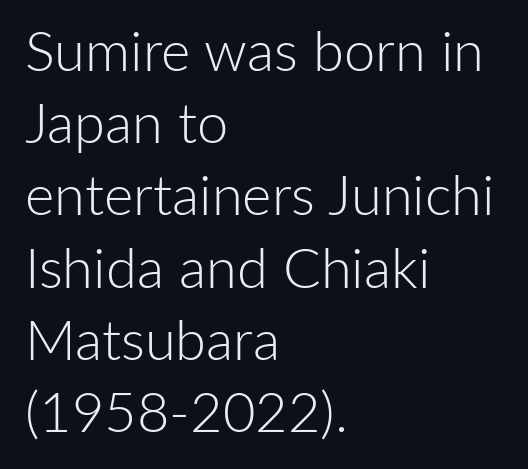
{"serif": "no", "italic": "no", "bold": "no", "weight": "light", "width": "normal", "stroke_contrast": "low", "x_height": "medium", "monospaced": "no", "underline": "no", "align": "left", "line_spacing": "normal", "line_spacing_ratio": 1.29, "letter_spacing": "normal", "letter_spacing_em": 0.0, "glyph_px": 56}
